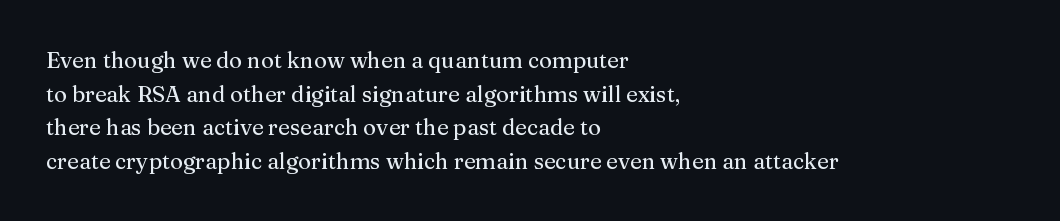
Q: Is the text italic (slanted)? A: No, it is upright.
Q: Is the text underlined? A: No.
Q: How is the paragraph aligned? A: Left-aligned.
Q: Is the spacing between letters normal or unusually wide? A: Normal.
Q: Is the spacing between lines tight, normal or loose? A: Normal.
